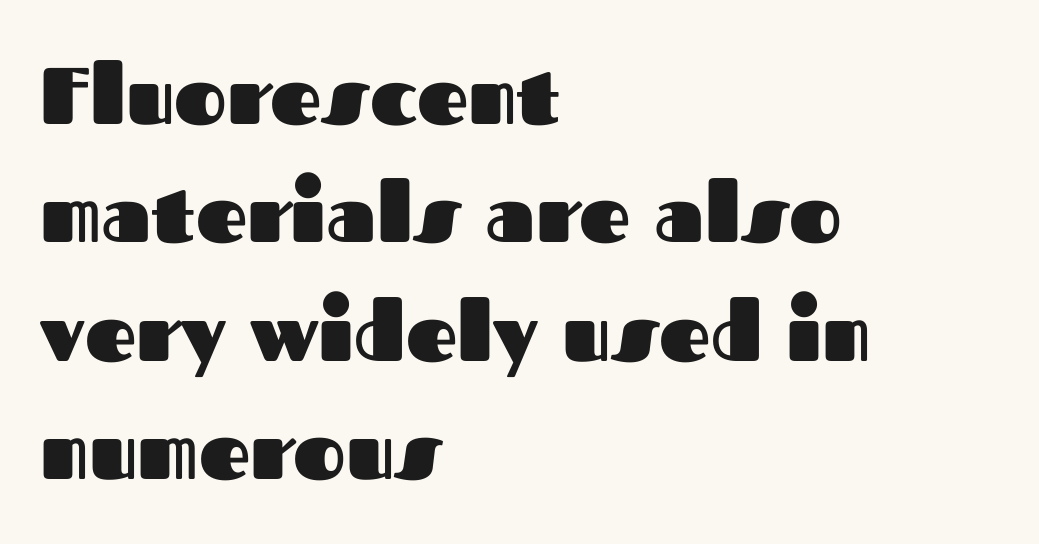
Do the characters align in a grid? No, the font is proportional. Unlike italic type, these characters show no tilt at all. What weight is shown? A full bold with thick strokes. The characters display no serif detailing; their extremities are plain. Is there much room between lines? A standard amount, neither cramped nor airy. Compared with typical body copy, the letter spacing here is the same.
